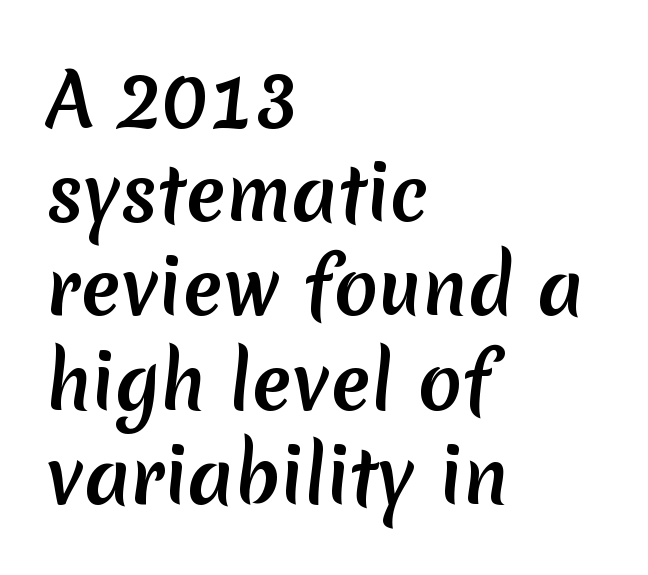
Q: Is the typeface a serif or a sans-serif typeface? A: Sans-serif.
Q: Is the text underlined? A: No.
Q: How is the paragraph aligned? A: Left-aligned.
Q: Is the spacing between letters normal or unusually wide? A: Normal.
Q: Is the spacing between lines tight, normal or loose? A: Normal.
Q: Width (condensed, normal, or wide)? A: Normal.
Q: Stroke contrast? A: Medium.
Q: x-height? A: Medium.
Q: Monospaced? A: No.
